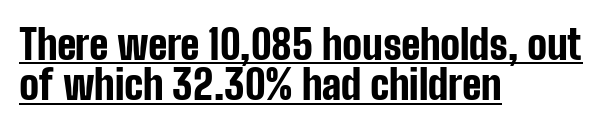
Q: Is the text bold? A: Yes.
Q: Is the text italic (slanted)? A: No, it is upright.
Q: Is the typeface a serif or a sans-serif typeface? A: Sans-serif.
Q: Is the text underlined? A: Yes.
Q: How is the paragraph aligned? A: Left-aligned.
Q: Is the spacing between letters normal or unusually wide? A: Normal.
Q: Is the spacing between lines tight, normal or loose? A: Tight.
Q: Width (condensed, normal, or wide)? A: Condensed.
Q: Stroke contrast? A: Low.
Q: x-height? A: Medium.
Q: Monospaced? A: No.
